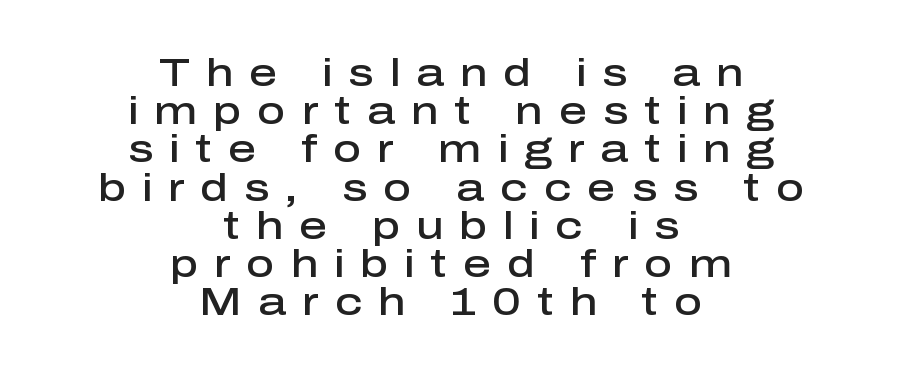
A semibold gives these letters moderate extra thickness, short of bold. Decoration check: the copy has no underline. These lines have a slow, spaced-out rhythm from letter to letter. Whoever set this chose condensed vertical rhythm over breathing room. Nope, no serifs anywhere on these letters.
